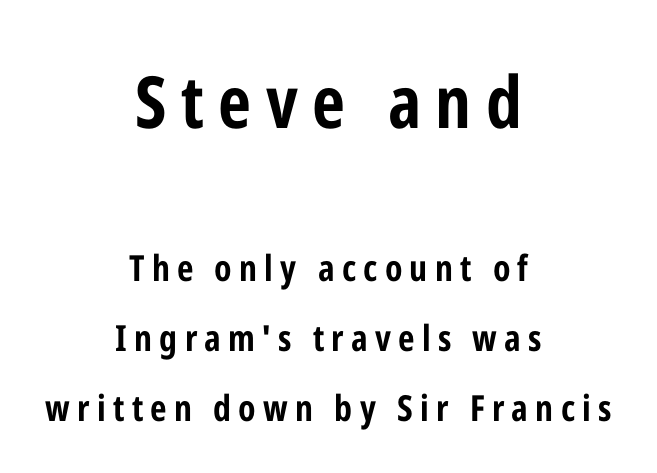
Q: Is the text bold? A: Yes.
Q: Is the text italic (slanted)? A: No, it is upright.
Q: Is the typeface a serif or a sans-serif typeface? A: Sans-serif.
Q: Is the text underlined? A: No.
Q: How is the paragraph aligned? A: Centered.
Q: Is the spacing between letters normal or unusually wide? A: Unusually wide.
Q: Is the spacing between lines tight, normal or loose? A: Loose.
Q: Which block of text is set in a larger size, the first (top) or the second (bottom)? A: The first (top) one.
Q: Width (condensed, normal, or wide)? A: Condensed.
Q: Stroke contrast? A: Low.
Q: x-height? A: Medium.
Q: Monospaced? A: No.
